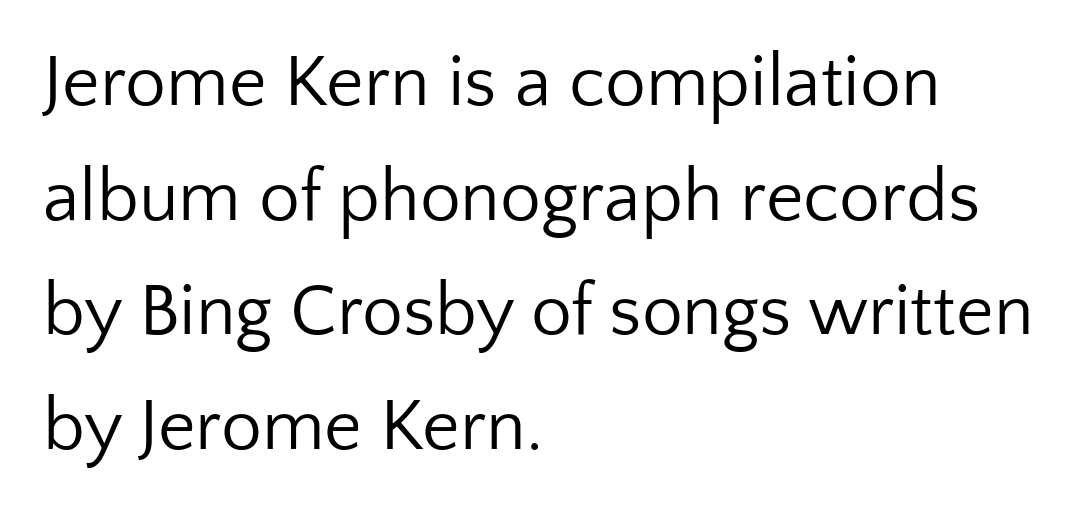
No word sits above an underline. Is this a sans? Yes — the strokes have no serifs. The axis of the letterforms is exactly vertical. Ink coverage per letter is moderate at most. These lines are rendered in a variable-pitch font. The type is set solid horizontally, with unmodified tracking.
